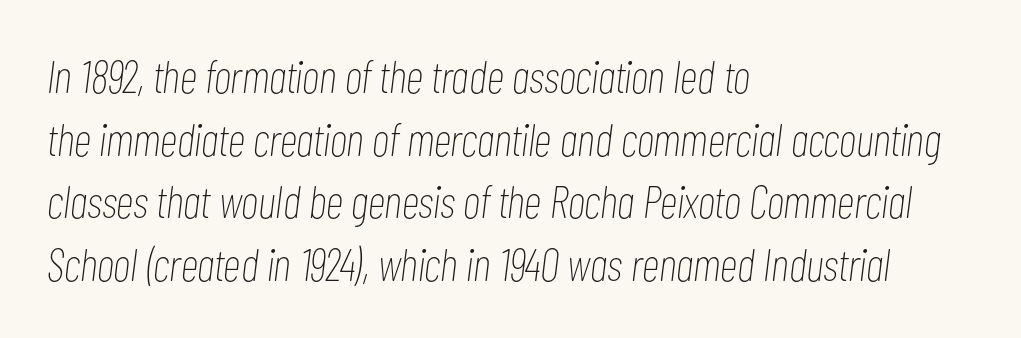
{"italic": "yes", "lean": "right", "slant_degrees": 7, "bold": "no", "weight": "thin", "width": "condensed", "stroke_contrast": "low", "x_height": "medium", "monospaced": "no", "underline": "no", "align": "left", "line_spacing": "normal", "line_spacing_ratio": 1.36, "letter_spacing": "normal", "letter_spacing_em": 0.0, "glyph_px": 46}
